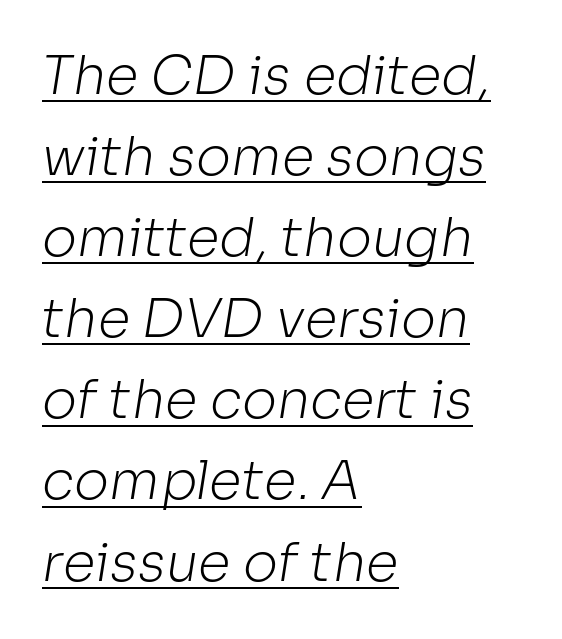
{"serif": "no", "bold": "no", "weight": "light", "width": "normal", "stroke_contrast": "low", "x_height": "medium", "monospaced": "no", "underline": "yes", "align": "left", "line_spacing": "normal", "line_spacing_ratio": 1.53, "letter_spacing": "normal", "letter_spacing_em": 0.0, "glyph_px": 53}
